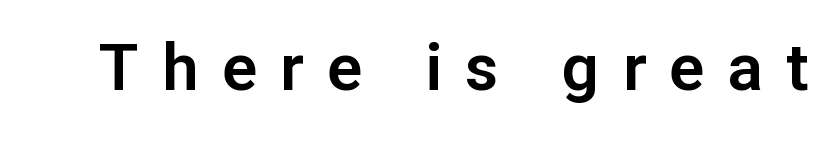
The image shows 65 px sans-serif type, upright; set unusually wide letter spacing (+0.36 em), not underlined; low stroke contrast and a medium x-height.
